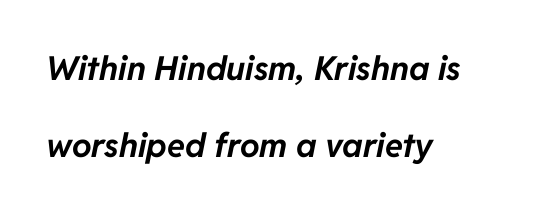
The image shows 33 px bold type, italic (leaning right); set left-aligned, loose line spacing (2.32x), normal letter spacing, not underlined; low stroke contrast and a medium x-height.
